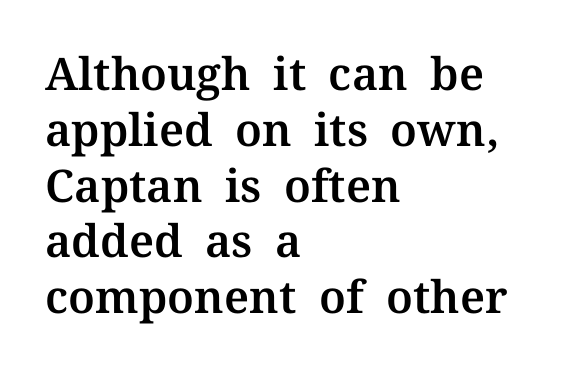
{"serif": "yes", "italic": "no", "width": "normal", "stroke_contrast": "medium", "x_height": "medium", "monospaced": "no", "underline": "no", "align": "left", "line_spacing_ratio": 1.24, "letter_spacing": "normal", "letter_spacing_em": 0.0, "glyph_px": 45}
